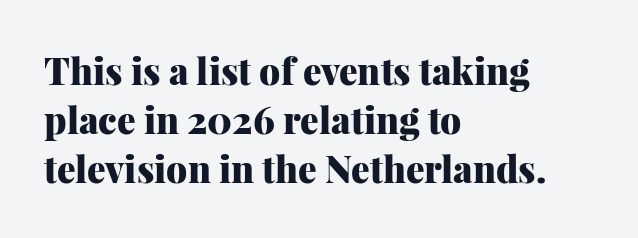
Q: Is the text bold? A: Yes.
Q: Is the text italic (slanted)? A: No, it is upright.
Q: Is the typeface a serif or a sans-serif typeface? A: Serif.
Q: Is the text underlined? A: No.
Q: How is the paragraph aligned? A: Left-aligned.
Q: Is the spacing between letters normal or unusually wide? A: Normal.
Q: Is the spacing between lines tight, normal or loose? A: Normal.
Q: Width (condensed, normal, or wide)? A: Normal.
Q: Stroke contrast? A: Medium.
Q: x-height? A: Medium.
Q: Monospaced? A: No.
